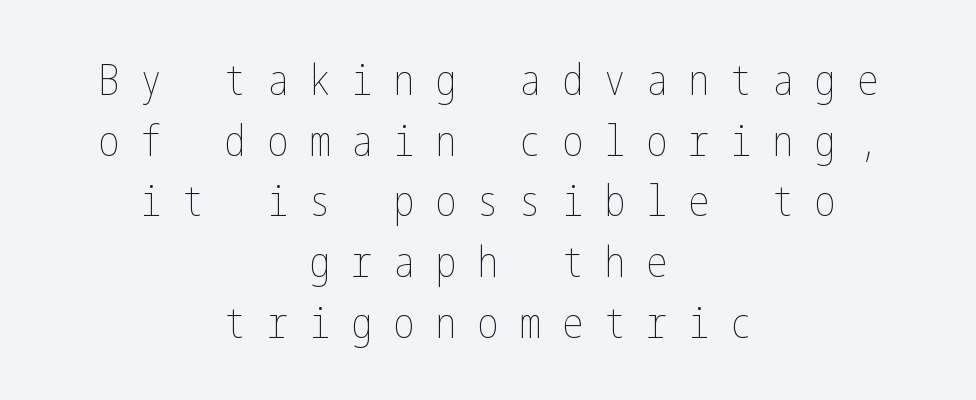
Q: Is the text bold? A: No.
Q: Is the text italic (slanted)? A: No, it is upright.
Q: Is the text underlined? A: No.
Q: How is the paragraph aligned? A: Centered.
Q: Is the spacing between letters normal or unusually wide? A: Unusually wide.
Q: Is the spacing between lines tight, normal or loose? A: Normal.
Q: Width (condensed, normal, or wide)? A: Condensed.
Q: Stroke contrast? A: Low.
Q: x-height? A: Medium.
